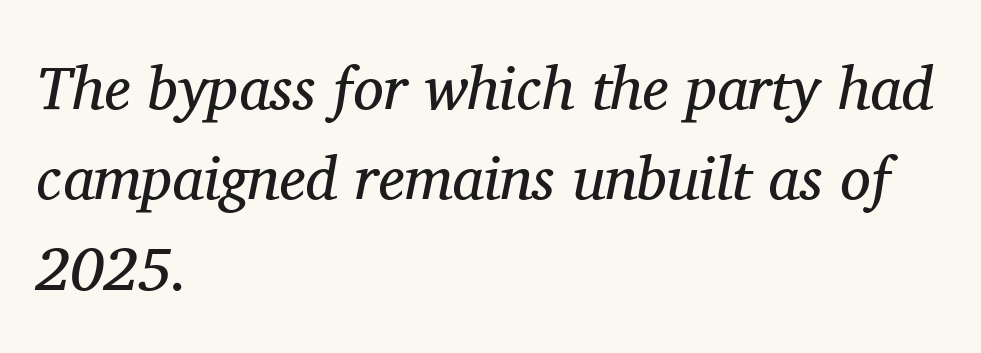
Q: Is the text bold? A: No.
Q: Is the text italic (slanted)? A: Yes, it leans right by about 11 degrees.
Q: Is the typeface a serif or a sans-serif typeface? A: Serif.
Q: Is the text underlined? A: No.
Q: How is the paragraph aligned? A: Left-aligned.
Q: Is the spacing between letters normal or unusually wide? A: Normal.
Q: Is the spacing between lines tight, normal or loose? A: Normal.
Q: Width (condensed, normal, or wide)? A: Normal.
Q: Stroke contrast? A: Medium.
Q: x-height? A: Medium.
Q: Monospaced? A: No.
